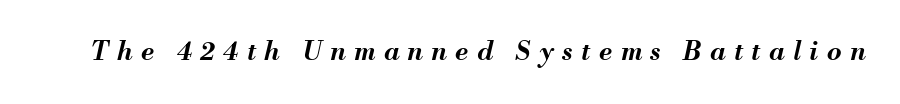
{"italic": "yes", "lean": "right", "slant_degrees": 13, "bold": "yes", "underline": "no", "letter_spacing": "wide", "letter_spacing_em": 0.33, "glyph_px": 26}
